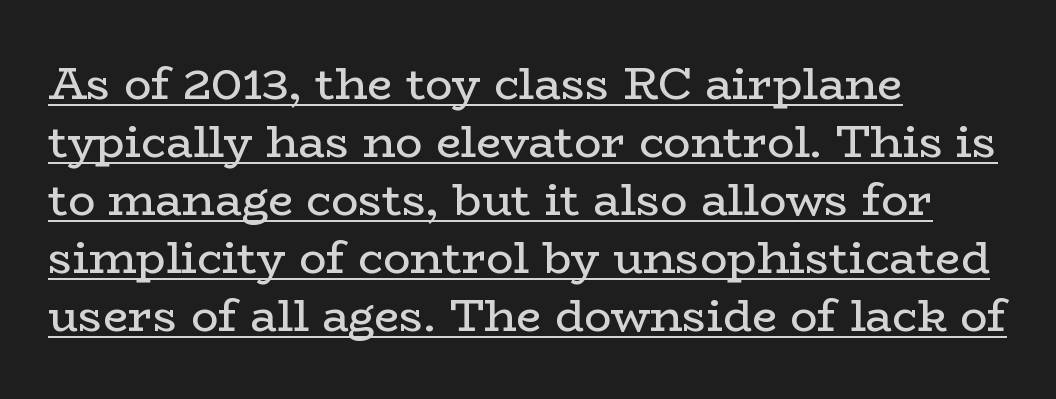
{"serif": "yes", "italic": "no", "bold": "no", "weight": "regular", "width": "wide", "stroke_contrast": "low", "x_height": "medium", "monospaced": "no", "underline": "yes", "align": "left", "line_spacing": "normal", "line_spacing_ratio": 1.29, "letter_spacing": "normal", "letter_spacing_em": 0.0, "glyph_px": 45}
